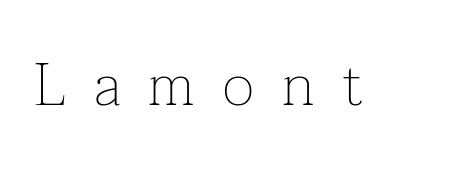
{"serif": "yes", "italic": "no", "bold": "no", "weight": "thin", "width": "normal", "stroke_contrast": "low", "x_height": "medium", "monospaced": "no", "underline": "no", "letter_spacing": "wide", "letter_spacing_em": 0.47, "glyph_px": 60}
